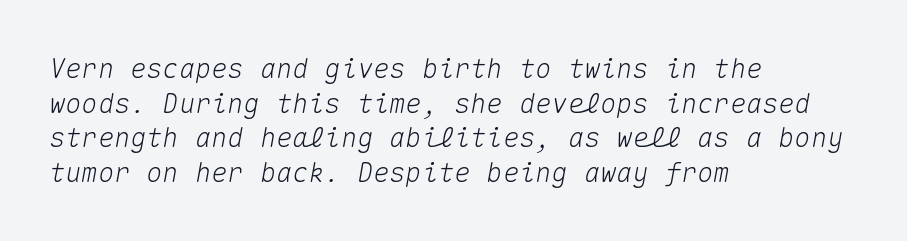
The image shows 27 px text type, italic (leaning right); set left-aligned, normal line spacing (1.28x), normal letter spacing, not underlined.
